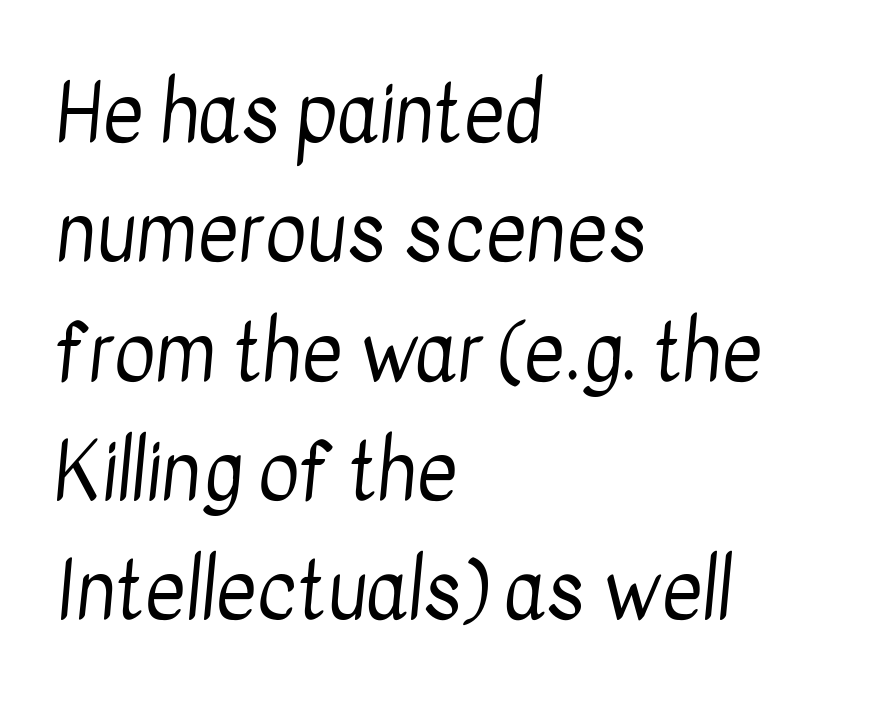
The image shows 79 px regular-weight, condensed sans-serif type; set left-aligned, normal line spacing (1.51x), normal letter spacing, not underlined; low stroke contrast and a medium x-height.
